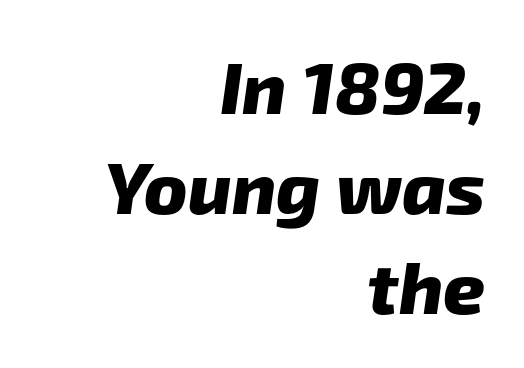
{"serif": "no", "bold": "yes", "weight": "heavy", "width": "normal", "stroke_contrast": "low", "x_height": "medium", "monospaced": "no", "underline": "no", "align": "right", "line_spacing": "normal", "line_spacing_ratio": 1.37, "letter_spacing": "normal", "letter_spacing_em": 0.0, "glyph_px": 73}
